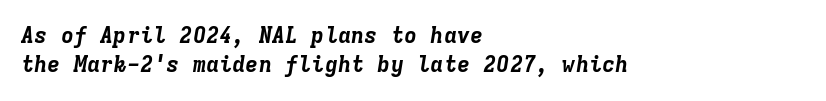
Q: Is the text bold? A: Yes.
Q: Is the text italic (slanted)? A: Yes, it leans right by about 9 degrees.
Q: Is the text underlined? A: No.
Q: How is the paragraph aligned? A: Left-aligned.
Q: Is the spacing between letters normal or unusually wide? A: Normal.
Q: Is the spacing between lines tight, normal or loose? A: Normal.
